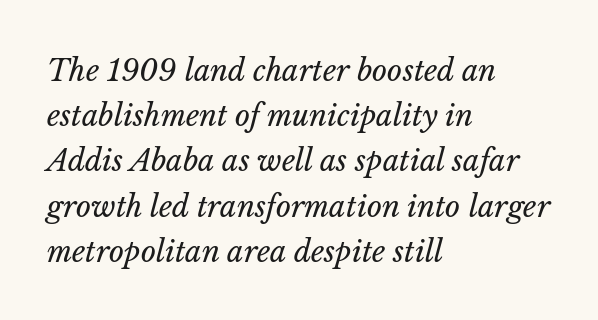
{"italic": "yes", "lean": "right", "slant_degrees": 14, "bold": "no", "weight": "regular", "width": "normal", "stroke_contrast": "low", "x_height": "medium", "monospaced": "no", "underline": "no", "align": "left", "line_spacing": "normal", "line_spacing_ratio": 1.56, "letter_spacing": "normal", "letter_spacing_em": 0.0, "glyph_px": 29}
